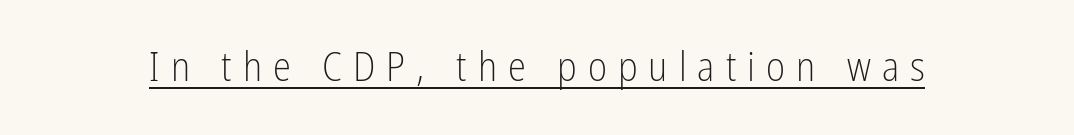
Q: Is the text bold? A: No.
Q: Is the text italic (slanted)? A: No, it is upright.
Q: Is the typeface a serif or a sans-serif typeface? A: Sans-serif.
Q: Is the text underlined? A: Yes.
Q: Is the spacing between letters normal or unusually wide? A: Unusually wide.
Q: Width (condensed, normal, or wide)? A: Condensed.
Q: Stroke contrast? A: Low.
Q: x-height? A: Medium.
Q: Monospaced? A: No.
